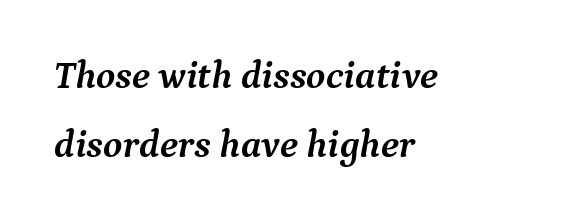
Q: Is the text bold? A: Yes.
Q: Is the text italic (slanted)? A: Yes, it leans right by about 9 degrees.
Q: Is the typeface a serif or a sans-serif typeface? A: Serif.
Q: Is the text underlined? A: No.
Q: How is the paragraph aligned? A: Left-aligned.
Q: Is the spacing between letters normal or unusually wide? A: Normal.
Q: Width (condensed, normal, or wide)? A: Normal.
Q: Stroke contrast? A: Medium.
Q: x-height? A: Medium.
Q: Monospaced? A: No.
